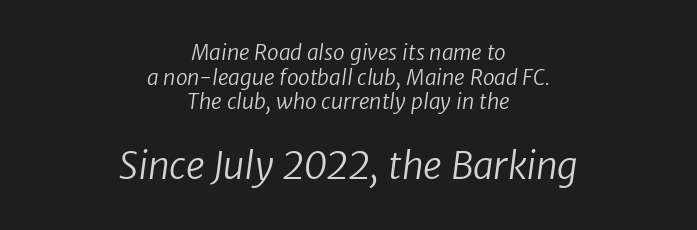
The image shows 37 px regular-weight sans-serif type; set centered, line spacing 1.17x, normal letter spacing, not underlined; the second (bottom) block is 1.76x larger; low stroke contrast and a medium x-height.
